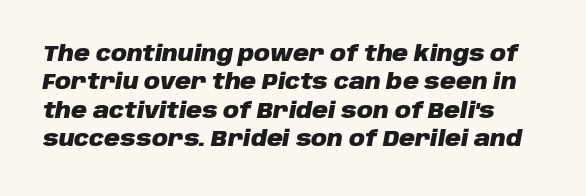
A clean baseline with only descenders dipping below it. What weight is shown? A full bold with thick strokes. Honestly, the row spacing looks completely unremarkable. If you drew a line through each stem, it would be angled. Short note: letters normally spaced.
